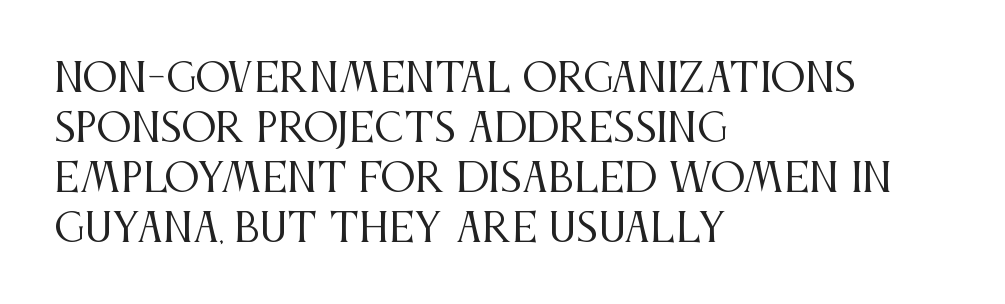
Q: Is the text bold? A: No.
Q: Is the text italic (slanted)? A: No, it is upright.
Q: Is the typeface a serif or a sans-serif typeface? A: Serif.
Q: Is the text underlined? A: No.
Q: How is the paragraph aligned? A: Left-aligned.
Q: Is the spacing between letters normal or unusually wide? A: Normal.
Q: Is the spacing between lines tight, normal or loose? A: Normal.
Q: Width (condensed, normal, or wide)? A: Condensed.
Q: Stroke contrast? A: Medium.
Q: x-height? A: Large.
Q: Monospaced? A: No.
